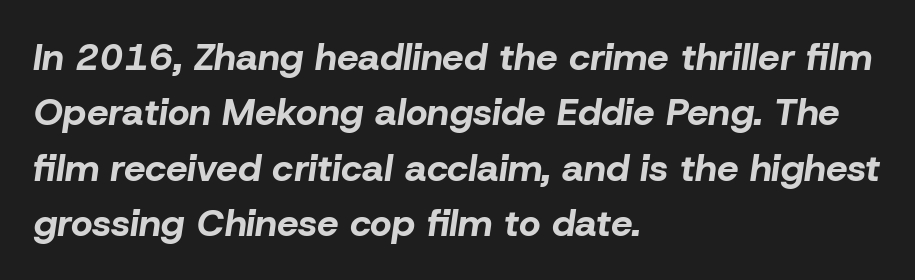
{"italic": "yes", "lean": "right", "slant_degrees": 8, "bold": "yes", "weight": "bold", "width": "normal", "stroke_contrast": "low", "x_height": "medium", "monospaced": "no", "underline": "no", "align": "left", "line_spacing": "normal", "line_spacing_ratio": 1.46, "letter_spacing": "normal", "letter_spacing_em": 0.0, "glyph_px": 38}
